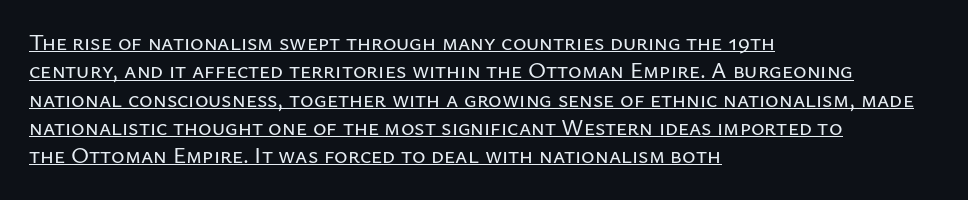
The image shows 23 px text type, upright; set left-aligned, line spacing 1.23x, normal letter spacing, underlined.
